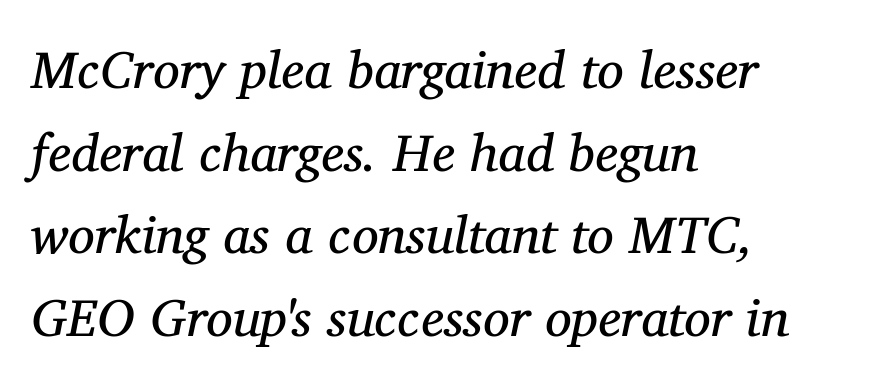
Rule under the text: the space is simply empty. It's the slanting kind of type. Think of a printed novel: that variable character pitch is what you see here. Layout note: lines flush left. A quiet, ordinary-to-light weight characterises the typeface.
